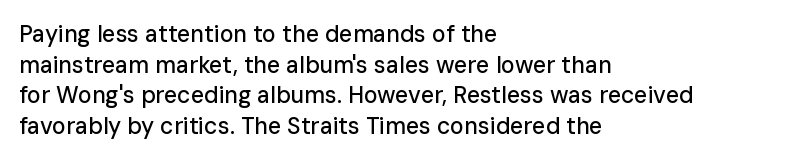
The image shows 23 px text type, upright; set left-aligned, normal line spacing (1.33x), normal letter spacing, not underlined.
